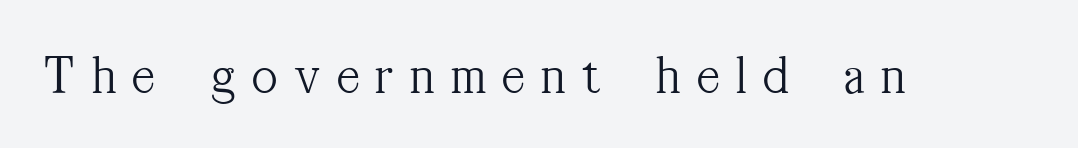
The image shows 55 px light, condensed serif type, upright; set unusually wide letter spacing (+0.3 em), not underlined; medium stroke contrast and a medium x-height.
